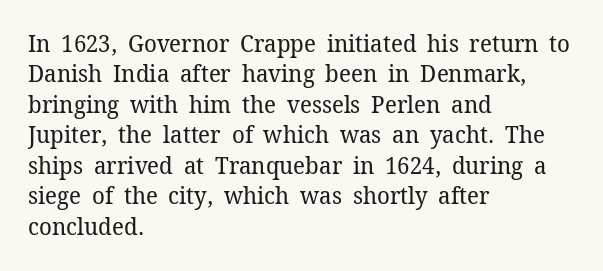
{"italic": "no", "bold": "no", "underline": "no", "align": "left", "line_spacing": "normal", "line_spacing_ratio": 1.27, "letter_spacing": "normal", "letter_spacing_em": 0.0, "glyph_px": 24}
